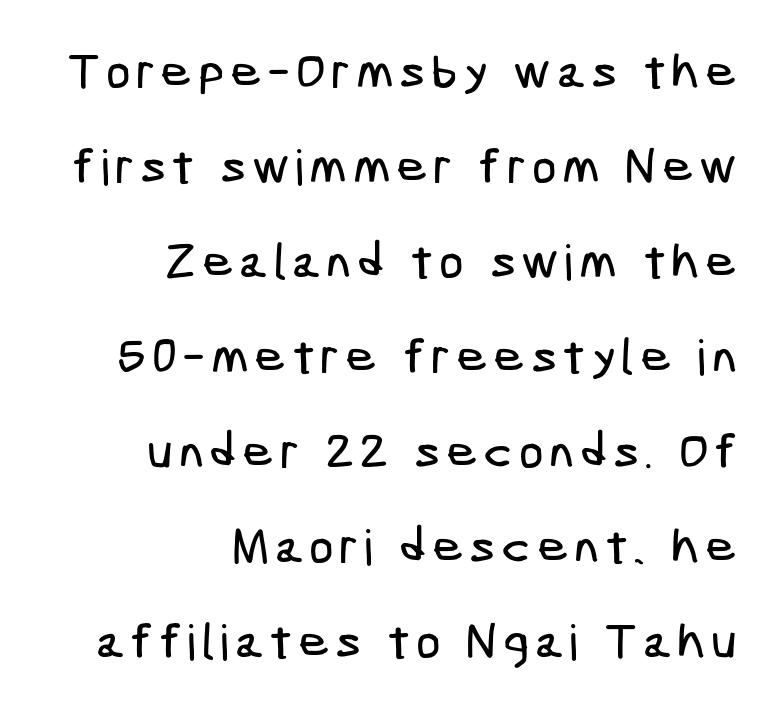
The image shows 49 px condensed sans-serif type; set right-aligned, loose line spacing (1.94x), not underlined; low stroke contrast and a medium x-height.
